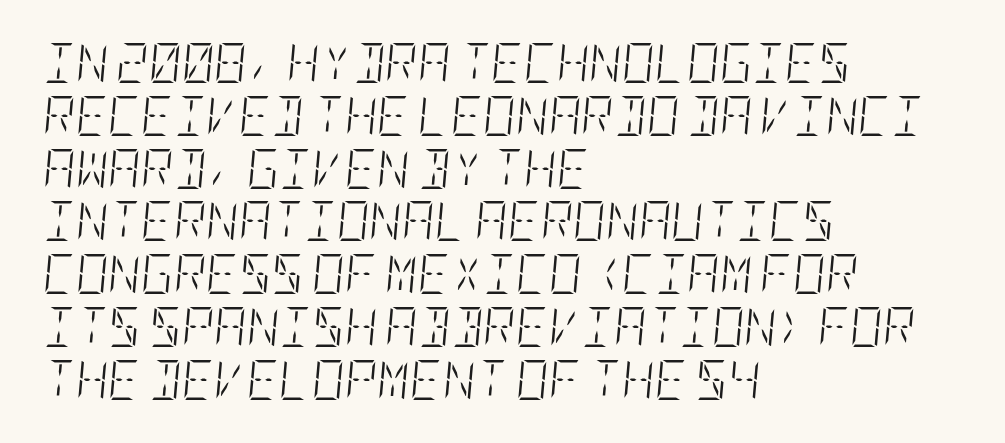
{"italic": "yes", "lean": "right", "slant_degrees": 5, "bold": "no", "weight": "light", "width": "condensed", "stroke_contrast": "low", "x_height": "large", "underline": "no", "align": "left", "line_spacing": "normal", "line_spacing_ratio": 1.32, "letter_spacing": "normal", "letter_spacing_em": 0.0, "glyph_px": 40}
